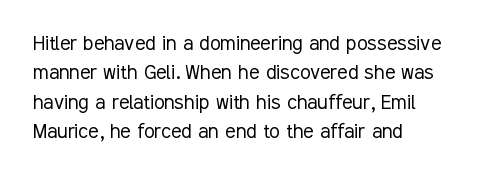
Q: Is the text bold? A: No.
Q: Is the text italic (slanted)? A: No, it is upright.
Q: Is the text underlined? A: No.
Q: How is the paragraph aligned? A: Left-aligned.
Q: Is the spacing between letters normal or unusually wide? A: Normal.
